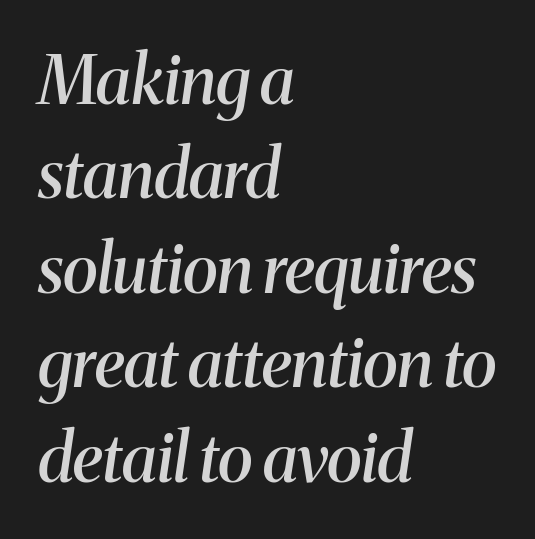
{"serif": "yes", "italic": "yes", "lean": "right", "slant_degrees": 8, "bold": "semi", "weight": "semibold", "width": "normal", "stroke_contrast": "medium", "x_height": "medium", "monospaced": "no", "underline": "no", "align": "left", "line_spacing": "normal", "line_spacing_ratio": 1.41, "letter_spacing": "normal", "letter_spacing_em": 0.0, "glyph_px": 67}
